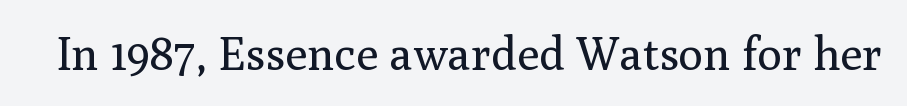
Q: Is the text bold? A: No.
Q: Is the text italic (slanted)? A: No, it is upright.
Q: Is the typeface a serif or a sans-serif typeface? A: Serif.
Q: Is the text underlined? A: No.
Q: Is the spacing between letters normal or unusually wide? A: Normal.
Q: Width (condensed, normal, or wide)? A: Normal.
Q: Stroke contrast? A: Medium.
Q: x-height? A: Medium.
Q: Monospaced? A: No.
